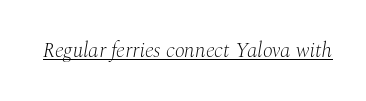
{"italic": "yes", "lean": "right", "slant_degrees": 10, "bold": "no", "underline": "yes", "letter_spacing": "normal", "letter_spacing_em": 0.0, "glyph_px": 21}
